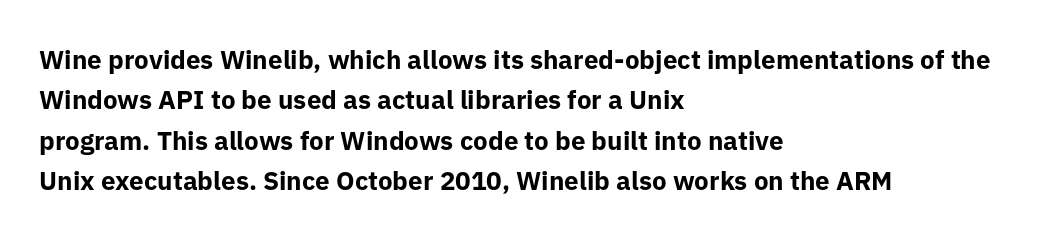
{"italic": "no", "bold": "yes", "underline": "no", "align": "left", "line_spacing": "normal", "line_spacing_ratio": 1.55, "letter_spacing": "normal", "letter_spacing_em": 0.0, "glyph_px": 26}
